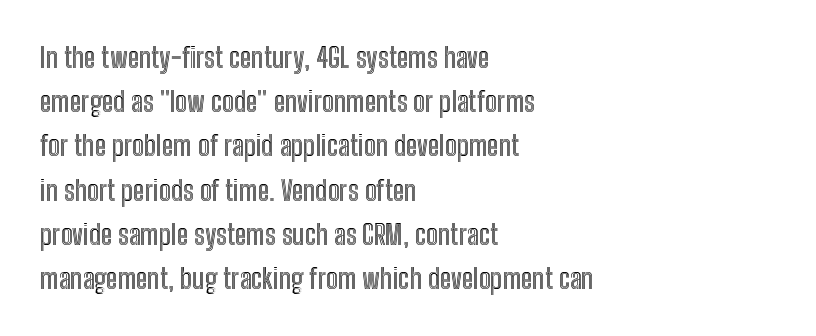
The image shows 28 px condensed type, upright; set left-aligned, normal line spacing (1.58x), normal letter spacing, not underlined; a medium x-height.
